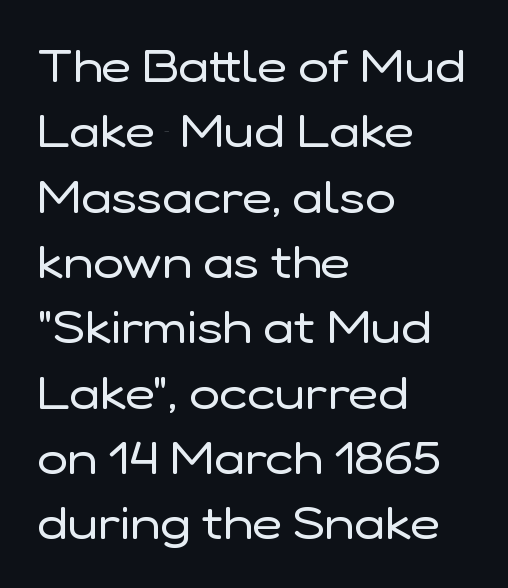
{"serif": "no", "italic": "no", "bold": "no", "weight": "regular", "width": "normal", "stroke_contrast": "low", "x_height": "medium", "monospaced": "no", "underline": "no", "align": "left", "line_spacing": "normal", "line_spacing_ratio": 1.42, "letter_spacing": "normal", "letter_spacing_em": 0.0, "glyph_px": 46}
